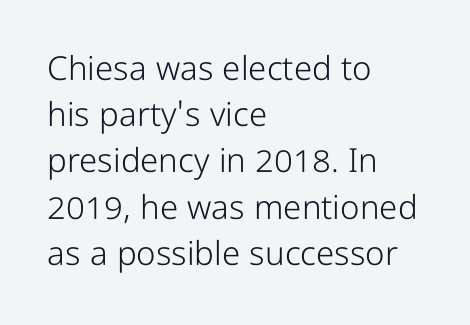
{"serif": "no", "italic": "no", "bold": "no", "weight": "light", "width": "condensed", "stroke_contrast": "low", "x_height": "medium", "monospaced": "no", "underline": "no", "align": "left", "line_spacing": "normal", "line_spacing_ratio": 1.4, "letter_spacing": "normal", "letter_spacing_em": 0.0, "glyph_px": 33}
